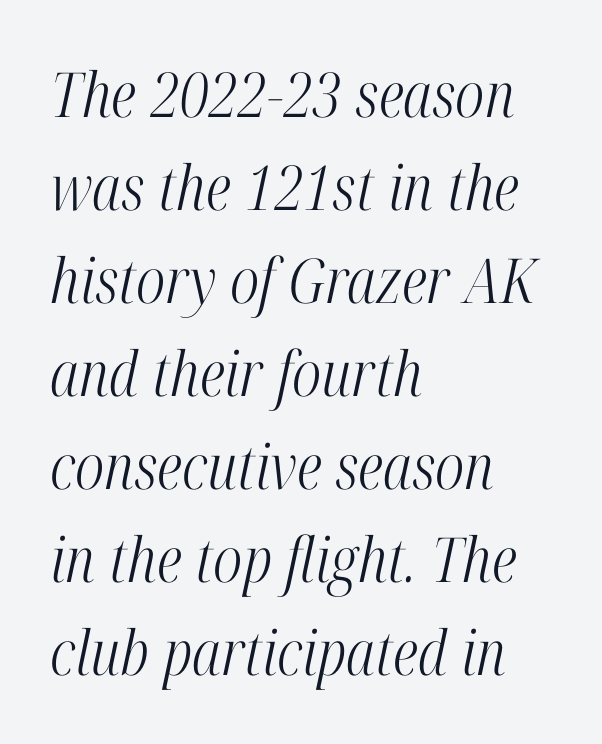
The image shows 62 px light, condensed serif type, italic (leaning right); set left-aligned, normal line spacing (1.5x), normal letter spacing, not underlined; high stroke contrast and a medium x-height.
